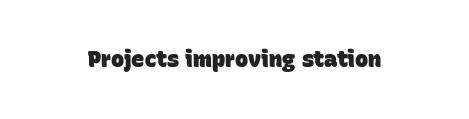
The image shows 22 px bold type; set normal letter spacing, not underlined.
